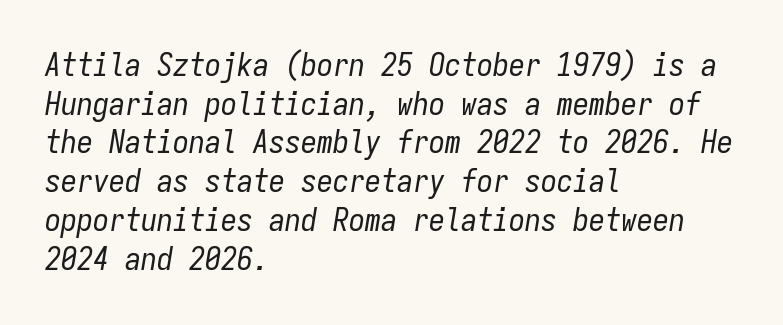
The image shows 32 px regular-weight, condensed type, italic (leaning right), monospaced; set left-aligned, line spacing 1.21x, normal letter spacing, not underlined; low stroke contrast and a medium x-height.
